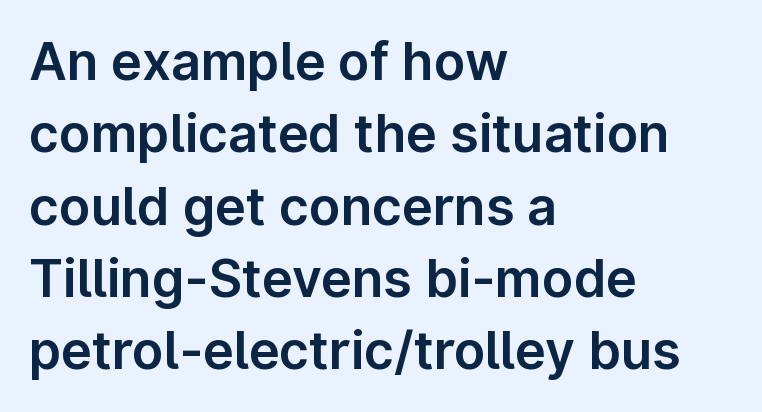
Q: Is the text italic (slanted)? A: No, it is upright.
Q: Is the typeface a serif or a sans-serif typeface? A: Sans-serif.
Q: Is the text underlined? A: No.
Q: How is the paragraph aligned? A: Left-aligned.
Q: Is the spacing between letters normal or unusually wide? A: Normal.
Q: Is the spacing between lines tight, normal or loose? A: Normal.
Q: Width (condensed, normal, or wide)? A: Normal.
Q: Stroke contrast? A: Low.
Q: x-height? A: Medium.
Q: Monospaced? A: No.
